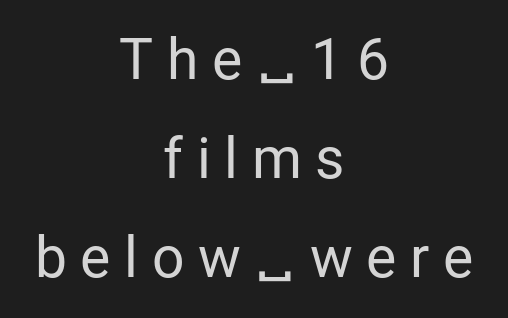
Do the characters align in a grid? No, the font is proportional. No letter is thick-stroked: the sample isn't bold. You can tell it's not italic because the verticals are truly vertical. Observe the wide spacing: letters keep a clear distance from each other. The passage is arranged like a title page — every line centered. This rendering features lettering with no underline.
